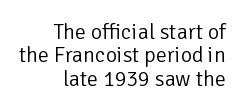
The image shows 22 px text type, upright; set right-aligned, tight line spacing (1.06x), normal letter spacing, not underlined.
